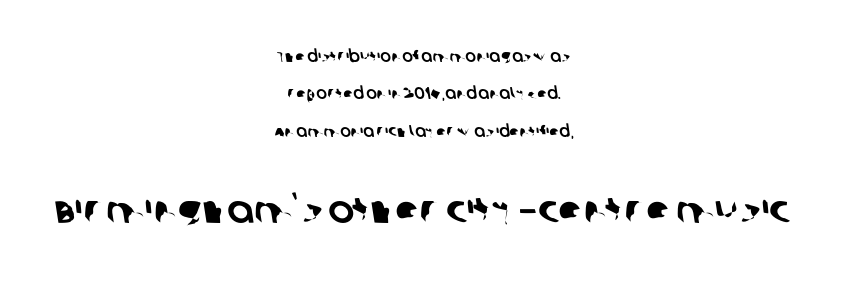
The image shows 39 px sans-serif type; set centered, loose line spacing (2.33x), normal letter spacing, not underlined; the second (bottom) block is 2.44x larger; low stroke contrast and a large x-height.
